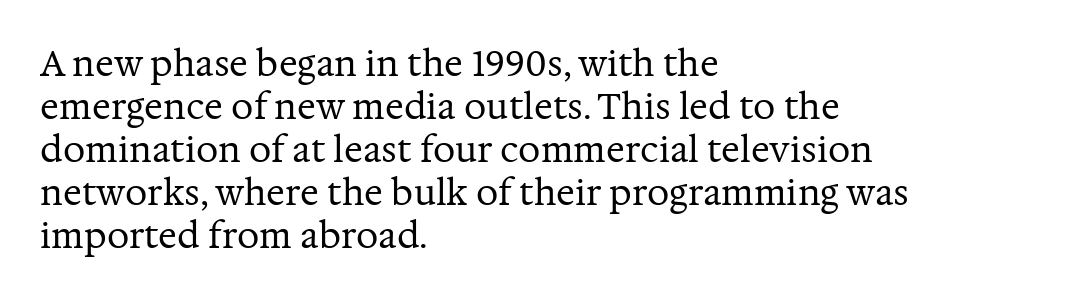
{"serif": "yes", "italic": "no", "bold": "no", "weight": "regular", "width": "normal", "stroke_contrast": "medium", "x_height": "medium", "monospaced": "no", "underline": "no", "align": "left", "line_spacing_ratio": 1.23, "letter_spacing": "normal", "letter_spacing_em": 0.0, "glyph_px": 35}
